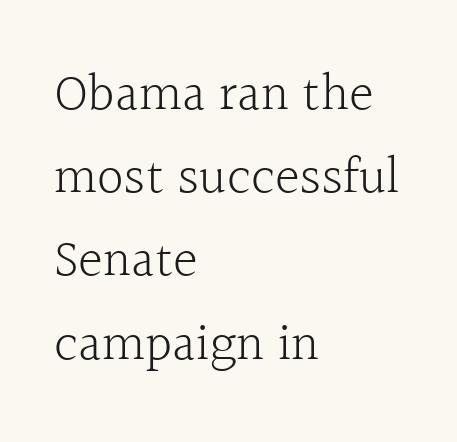
The image shows 53 px light serif type, upright; set left-aligned, normal line spacing (1.57x), normal letter spacing, not underlined; a medium x-height.
